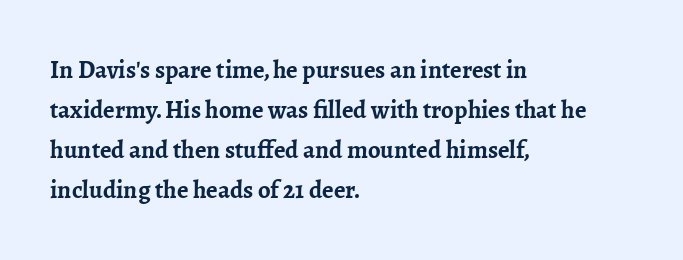
Q: Is the text bold? A: Yes.
Q: Is the text italic (slanted)? A: No, it is upright.
Q: Is the text underlined? A: No.
Q: How is the paragraph aligned? A: Left-aligned.
Q: Is the spacing between letters normal or unusually wide? A: Normal.
Q: Is the spacing between lines tight, normal or loose? A: Normal.
